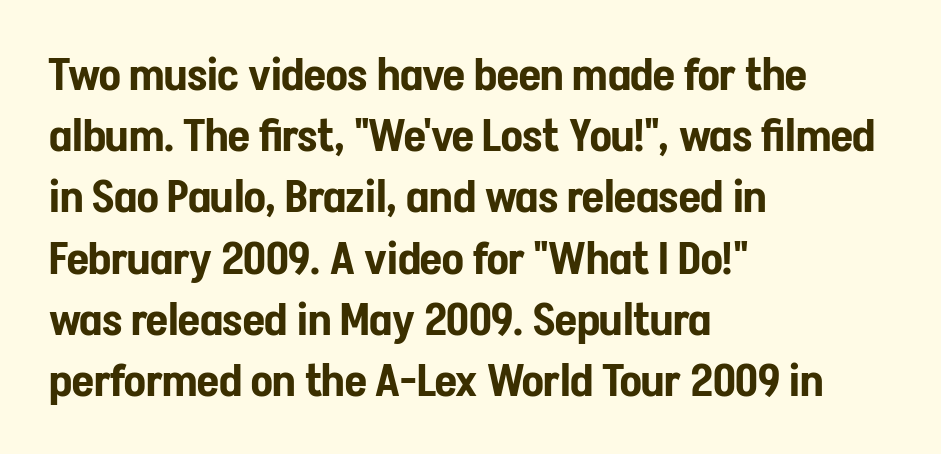
In terms of leading, this rendering sits right in the middle. This is the regular roman posture of the typeface. Examine the stroke ends and you'll find no serifs. Character widths vary here, with narrow letters taking less room than wide ones.
